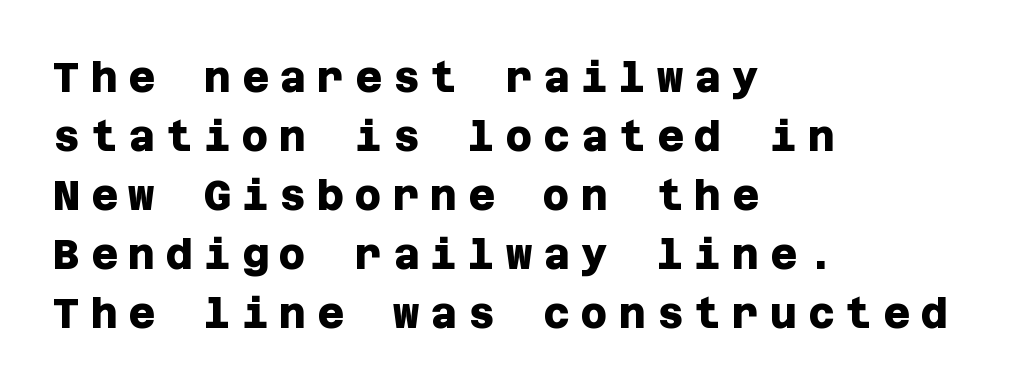
The image shows 41 px heavy sans-serif type; set left-aligned, normal line spacing (1.44x), unusually wide letter spacing (+0.27 em), not underlined; low stroke contrast and a large x-height.
